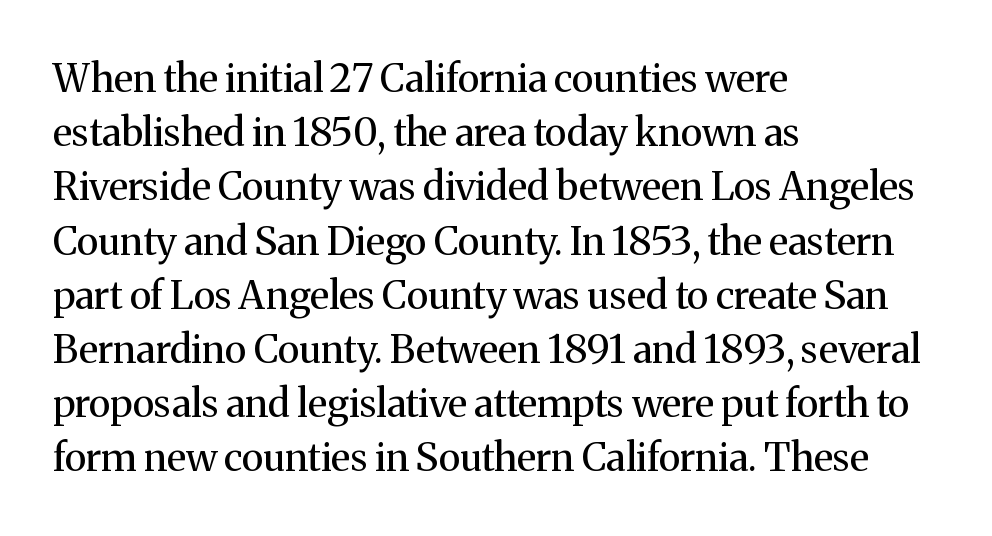
Q: Is the text bold? A: No.
Q: Is the text italic (slanted)? A: No, it is upright.
Q: Is the typeface a serif or a sans-serif typeface? A: Serif.
Q: Is the text underlined? A: No.
Q: How is the paragraph aligned? A: Left-aligned.
Q: Is the spacing between letters normal or unusually wide? A: Normal.
Q: Is the spacing between lines tight, normal or loose? A: Normal.
Q: Width (condensed, normal, or wide)? A: Normal.
Q: Stroke contrast? A: Medium.
Q: x-height? A: Medium.
Q: Monospaced? A: No.
